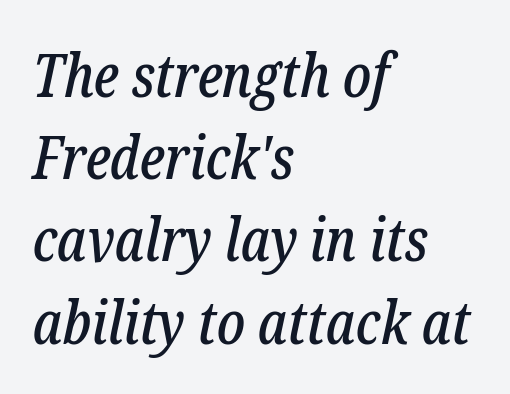
The image shows 60 px condensed serif type, italic (leaning right); set left-aligned, normal line spacing (1.37x), normal letter spacing, not underlined; low stroke contrast and a medium x-height.
